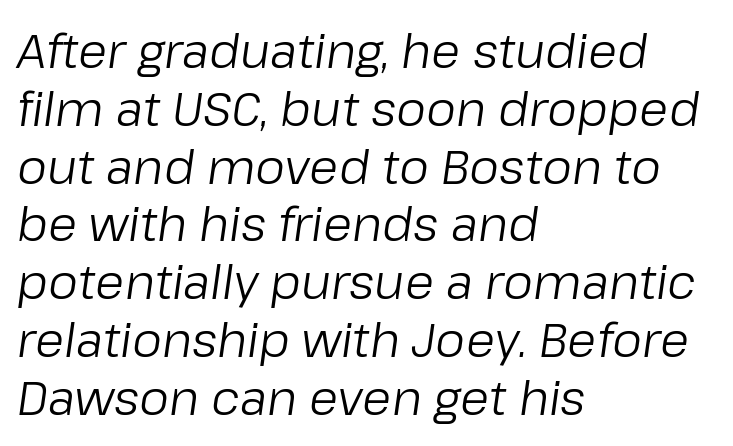
Q: Is the text bold? A: No.
Q: Is the text italic (slanted)? A: Yes, it leans right by about 8 degrees.
Q: Is the text underlined? A: No.
Q: How is the paragraph aligned? A: Left-aligned.
Q: Is the spacing between letters normal or unusually wide? A: Normal.
Q: Width (condensed, normal, or wide)? A: Normal.
Q: Stroke contrast? A: Low.
Q: x-height? A: Medium.
Q: Monospaced? A: No.
